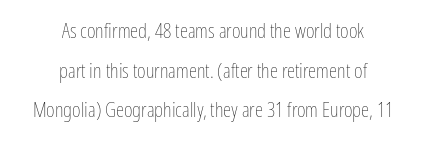
The strip under each line holds only bare page. No extra tracking has been applied to these lines. A centered setting, common on invitations and titles, is used for this passage. Posture: upright roman. The weight would be labelled regular, book, light, or lighter still.
